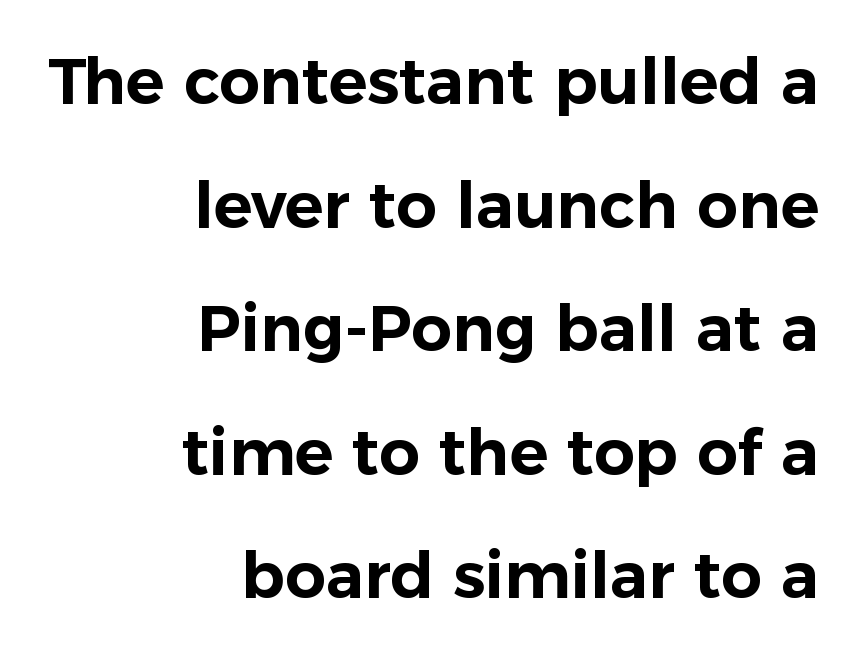
{"serif": "no", "italic": "no", "width": "normal", "stroke_contrast": "low", "x_height": "medium", "monospaced": "no", "underline": "no", "align": "right", "line_spacing": "loose", "line_spacing_ratio": 1.93, "letter_spacing": "normal", "letter_spacing_em": 0.0, "glyph_px": 64}
